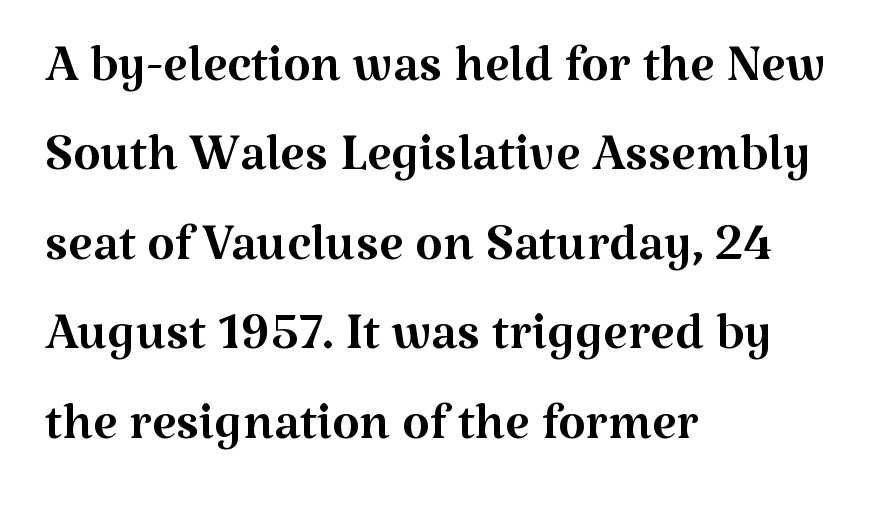
{"serif": "yes", "italic": "no", "bold": "no", "weight": "regular", "width": "normal", "stroke_contrast": "medium", "x_height": "medium", "monospaced": "no", "underline": "no", "align": "left", "line_spacing": "normal", "line_spacing_ratio": 1.26, "letter_spacing": "normal", "letter_spacing_em": 0.0, "glyph_px": 71}
